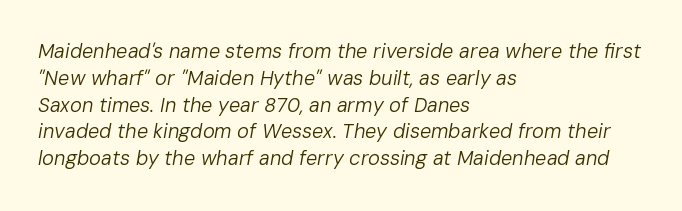
Q: Is the text bold? A: No.
Q: Is the text italic (slanted)? A: Yes, it leans right by about 10 degrees.
Q: Is the text underlined? A: No.
Q: How is the paragraph aligned? A: Left-aligned.
Q: Is the spacing between letters normal or unusually wide? A: Normal.
Q: Is the spacing between lines tight, normal or loose? A: Normal.
